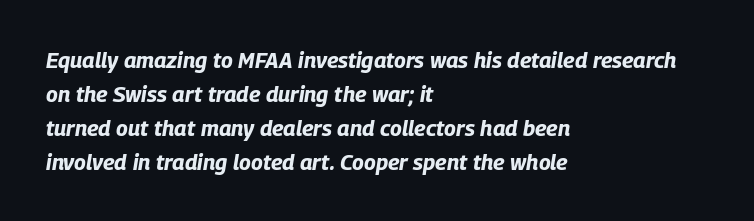
The image shows 22 px bold type, italic (leaning right); set left-aligned, normal line spacing (1.54x), normal letter spacing, not underlined.
